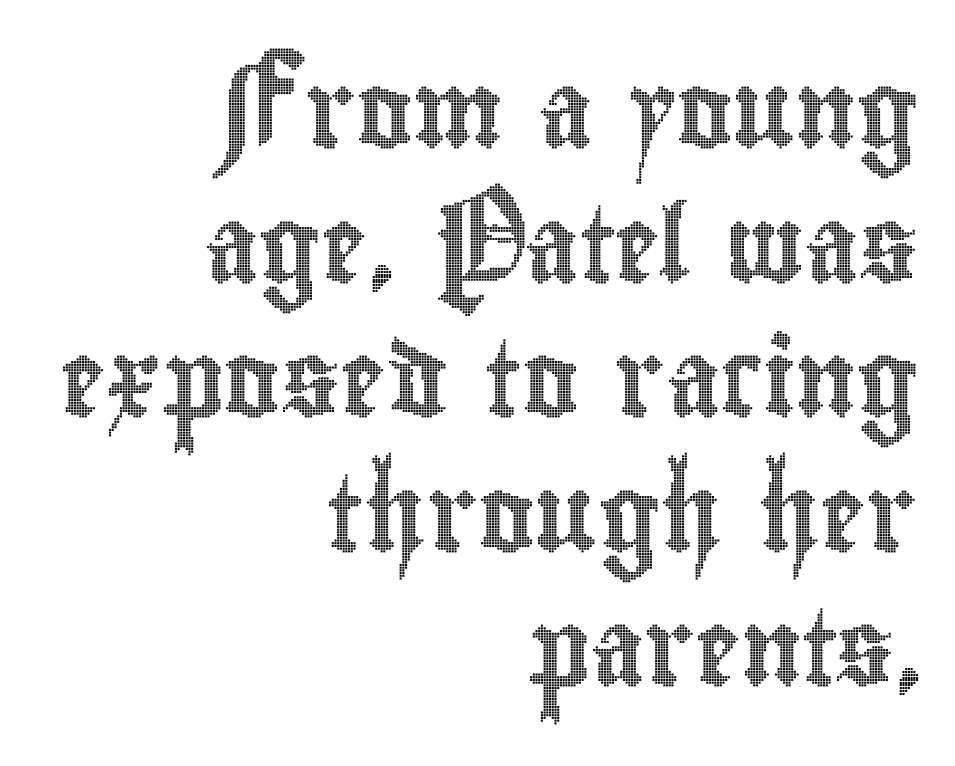
{"italic": "no", "width": "condensed", "x_height": "small", "monospaced": "no", "underline": "no", "align": "right", "line_spacing_ratio": 1.77, "letter_spacing": "normal", "letter_spacing_em": 0.0, "glyph_px": 76}
